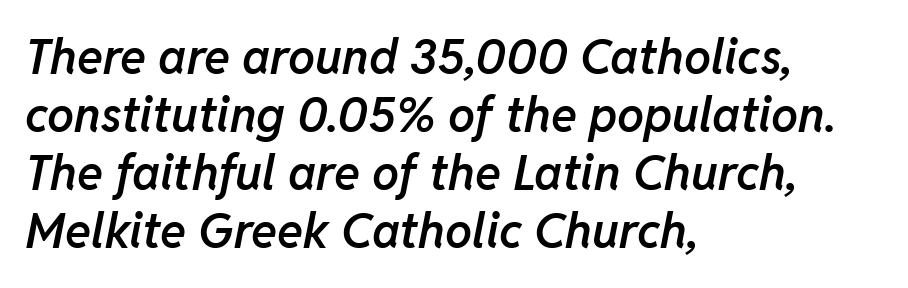
The image shows 48 px semibold type, italic (leaning right); set left-aligned, line spacing 1.21x, normal letter spacing, not underlined; low stroke contrast and a medium x-height.
